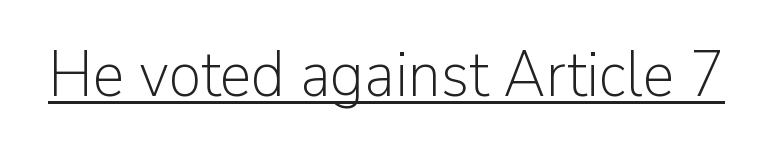
The image shows 65 px light sans-serif type, upright; set normal letter spacing, underlined; low stroke contrast and a medium x-height.
